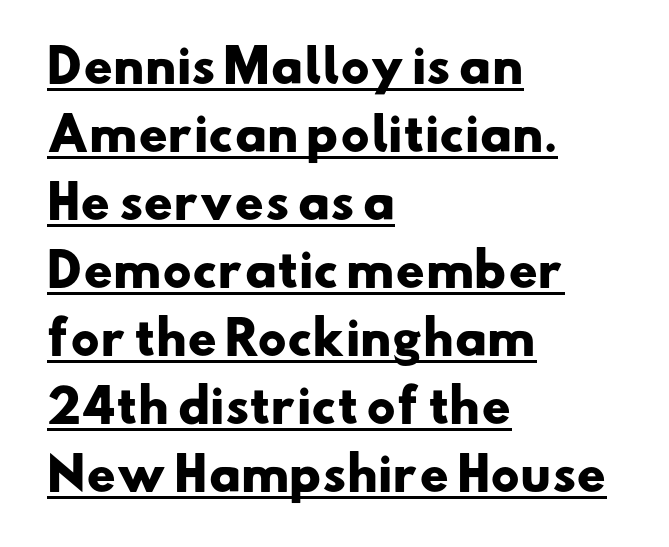
The image shows 45 px heavy, wide sans-serif type; set left-aligned, normal line spacing (1.51x), normal letter spacing, underlined; low stroke contrast and a small x-height.
